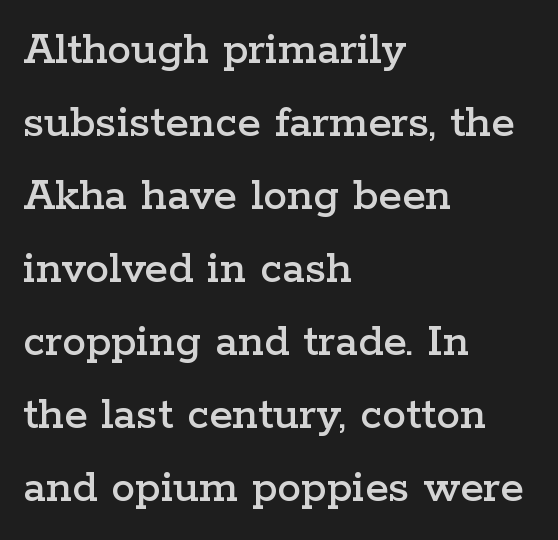
{"serif": "yes", "italic": "no", "width": "wide", "stroke_contrast": "low", "x_height": "medium", "monospaced": "no", "underline": "no", "align": "left", "line_spacing": "normal", "line_spacing_ratio": 1.52, "letter_spacing": "normal", "letter_spacing_em": 0.0, "glyph_px": 48}
